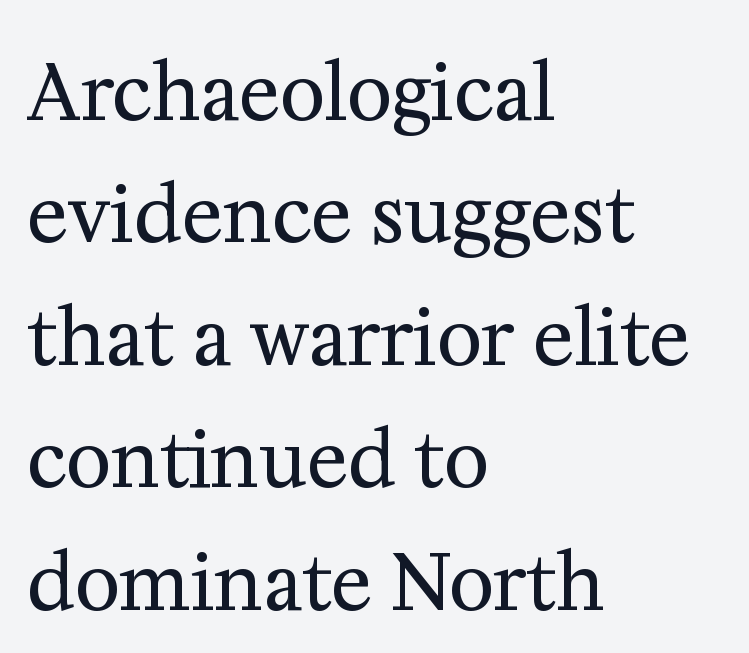
The image shows 77 px regular-weight serif type, upright; set left-aligned, normal line spacing (1.59x), normal letter spacing, not underlined; medium stroke contrast and a medium x-height.
